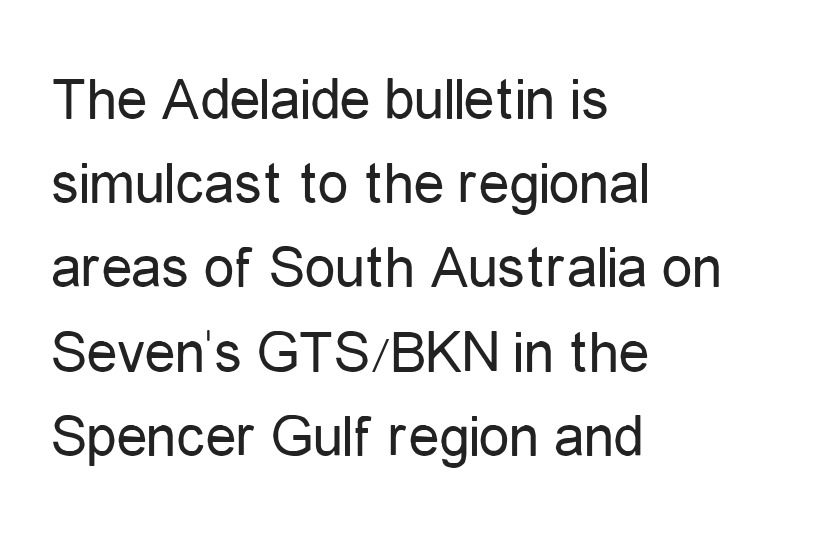
{"serif": "no", "italic": "no", "bold": "no", "weight": "regular", "width": "condensed", "stroke_contrast": "low", "x_height": "medium", "monospaced": "no", "underline": "no", "align": "left", "line_spacing": "normal", "line_spacing_ratio": 1.38, "letter_spacing": "normal", "letter_spacing_em": 0.0, "glyph_px": 61}
